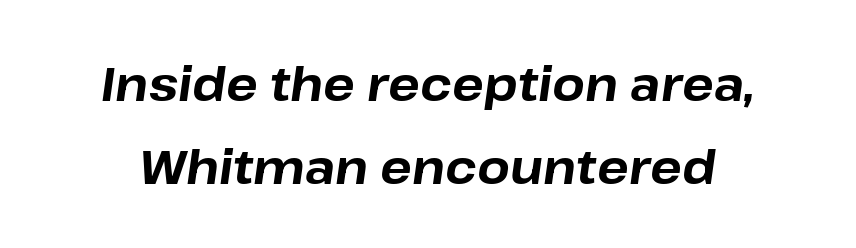
{"italic": "yes", "lean": "right", "slant_degrees": 8, "bold": "yes", "weight": "bold", "width": "normal", "stroke_contrast": "low", "x_height": "medium", "monospaced": "no", "underline": "no", "line_spacing_ratio": 1.76, "letter_spacing": "normal", "letter_spacing_em": 0.0, "glyph_px": 47}
